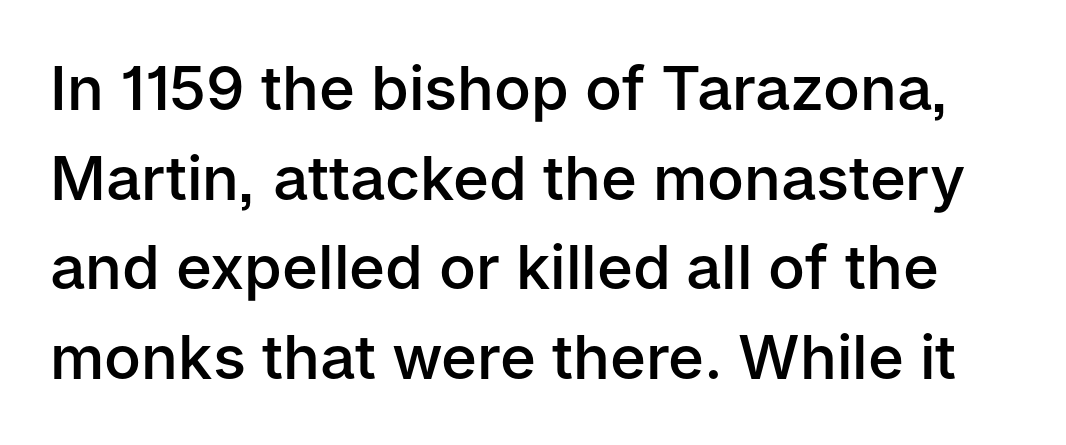
The image shows 61 px semibold sans-serif type, upright; set normal line spacing (1.47x), normal letter spacing, not underlined; low stroke contrast and a medium x-height.
